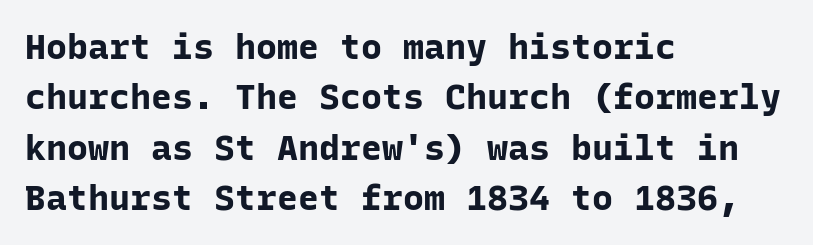
Q: Is the text bold? A: Yes.
Q: Is the text italic (slanted)? A: No, it is upright.
Q: Is the typeface a serif or a sans-serif typeface? A: Sans-serif.
Q: Is the text underlined? A: No.
Q: How is the paragraph aligned? A: Left-aligned.
Q: Is the spacing between letters normal or unusually wide? A: Normal.
Q: Is the spacing between lines tight, normal or loose? A: Normal.
Q: Width (condensed, normal, or wide)? A: Normal.
Q: Stroke contrast? A: Low.
Q: x-height? A: Medium.
Q: Monospaced? A: Yes.
